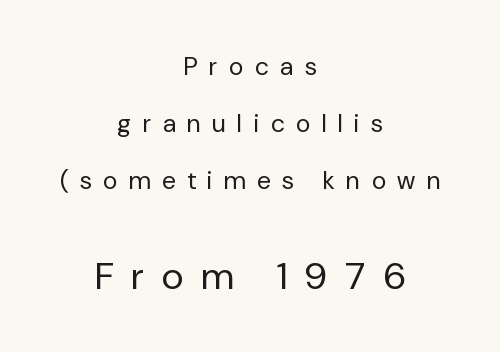
{"serif": "no", "italic": "no", "bold": "no", "weight": "regular", "width": "normal", "stroke_contrast": "low", "x_height": "medium", "monospaced": "no", "underline": "no", "align": "center", "line_spacing": "loose", "line_spacing_ratio": 2.28, "letter_spacing": "wide", "letter_spacing_em": 0.47, "larger_block": "second", "size_ratio": 1.52, "glyph_px": 38}
